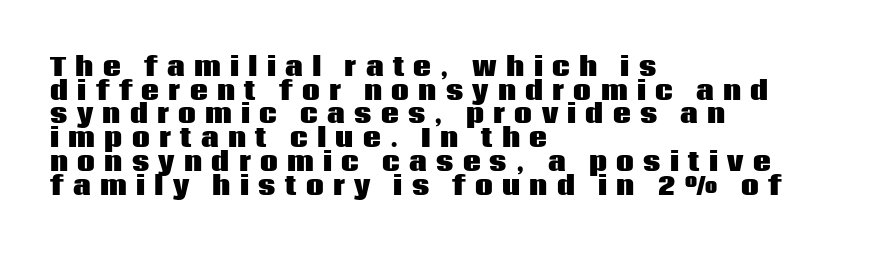
Q: Is the text bold? A: Yes.
Q: Is the text italic (slanted)? A: No, it is upright.
Q: Is the text underlined? A: No.
Q: How is the paragraph aligned? A: Left-aligned.
Q: Is the spacing between letters normal or unusually wide? A: Unusually wide.
Q: Is the spacing between lines tight, normal or loose? A: Tight.
